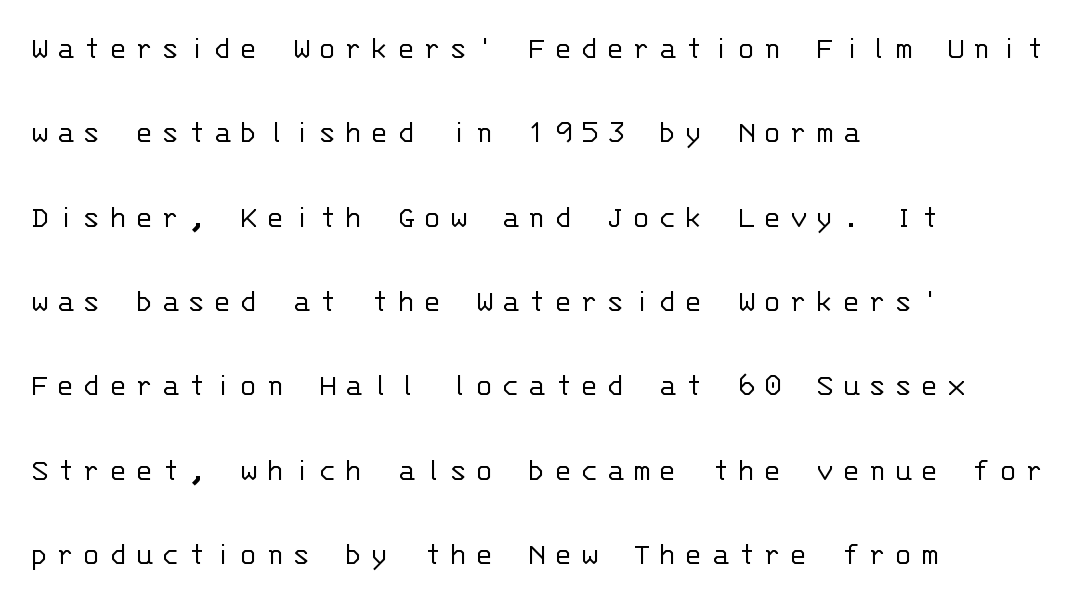
The image shows 34 px light sans-serif type, upright, monospaced; set left-aligned, loose line spacing (2.48x), unusually wide letter spacing (+0.23 em), not underlined; low stroke contrast and a large x-height.
